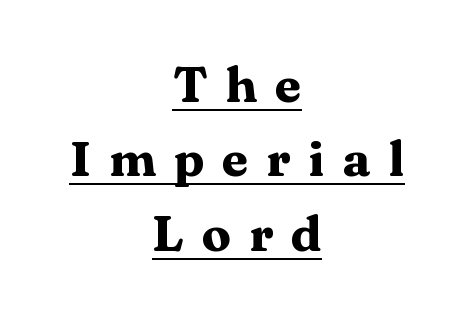
{"serif": "yes", "italic": "no", "bold": "yes", "weight": "heavy", "width": "wide", "stroke_contrast": "medium", "x_height": "medium", "monospaced": "no", "underline": "yes", "align": "center", "line_spacing": "normal", "line_spacing_ratio": 1.52, "letter_spacing": "wide", "letter_spacing_em": 0.36, "glyph_px": 49}
